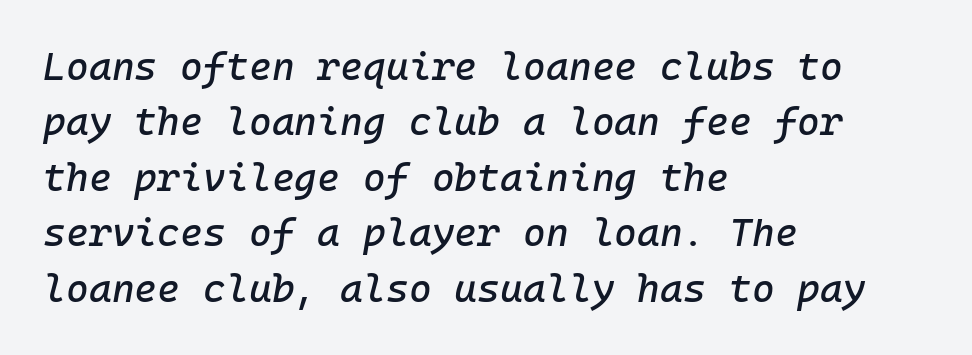
{"italic": "yes", "lean": "right", "slant_degrees": 10, "width": "normal", "stroke_contrast": "low", "x_height": "medium", "underline": "no", "align": "left", "line_spacing": "normal", "line_spacing_ratio": 1.42, "letter_spacing": "normal", "letter_spacing_em": 0.0, "glyph_px": 39}
